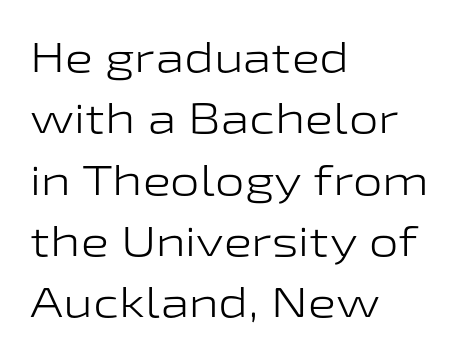
The ragged edge is on the right, which tells us the setting is flush left. Each row of text sits above clean, open space. The font is comparable to plain body text, perhaps lighter. Each letter's strokes conclude bluntly, with no projecting serifs. Here the designer chose a conventional face with non-uniform glyph widths.
